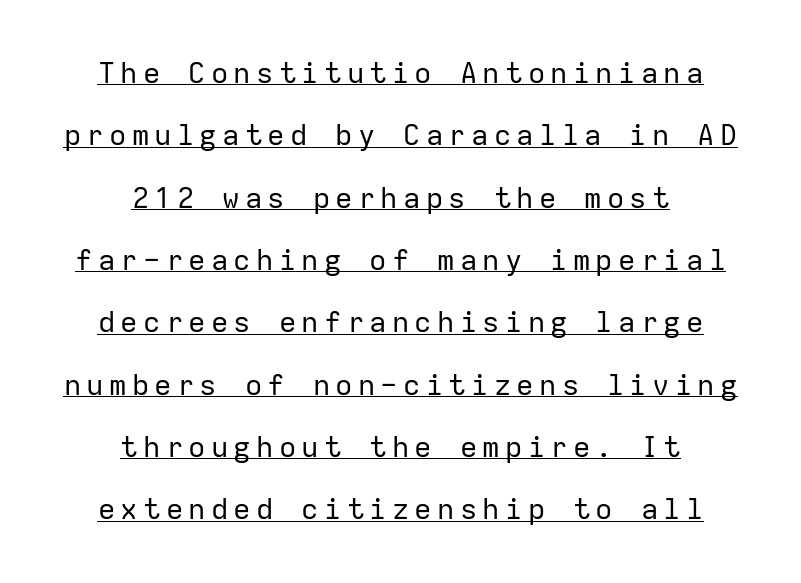
The image shows 29 px regular-weight sans-serif type, upright, monospaced; set centered, loose line spacing (2.15x), underlined; low stroke contrast and a medium x-height.
